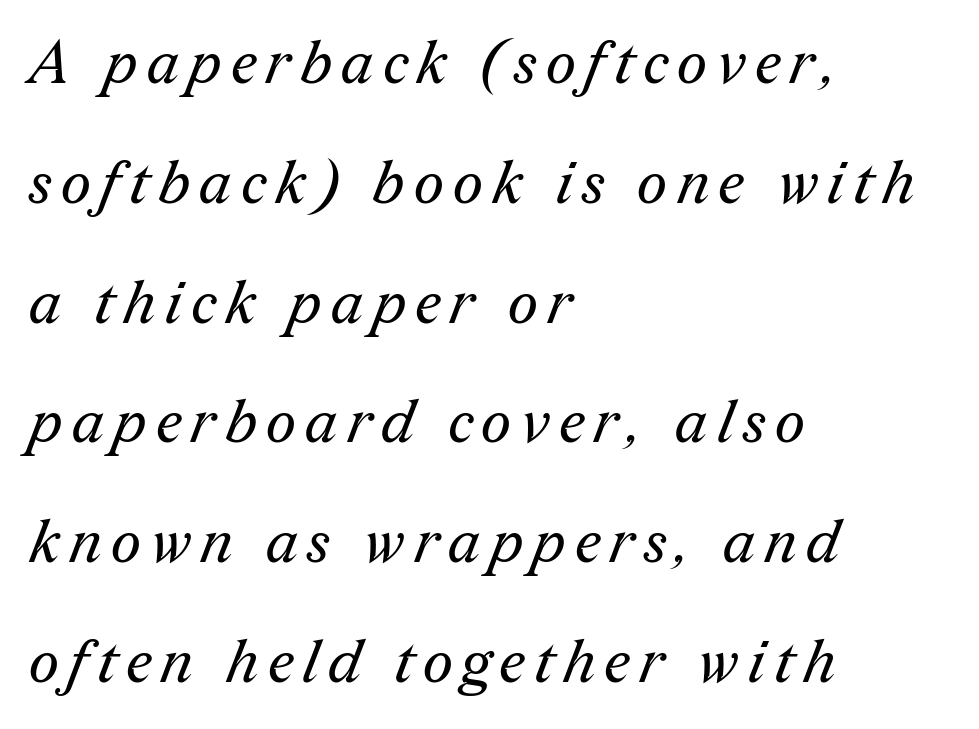
Ink coverage per letter is moderate at most. Quick note: underline off. Old-style or modern, the face here clearly has serifs. Reading down the block, your eye returns to a fixed left position each line. Do the characters align in a grid? No, the font is proportional. Honestly, the rows look like they've been pulled way apart.
